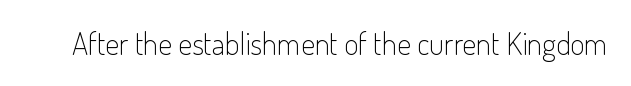
The image shows 31 px light, condensed sans-serif type, upright; set normal letter spacing, not underlined; low stroke contrast and a small x-height.
